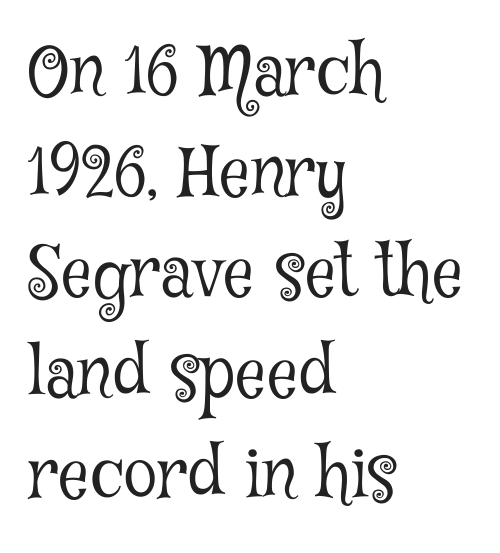
The image shows 68 px light, condensed serif type, upright; set left-aligned, normal line spacing (1.48x), normal letter spacing, not underlined; low stroke contrast and a medium x-height.
